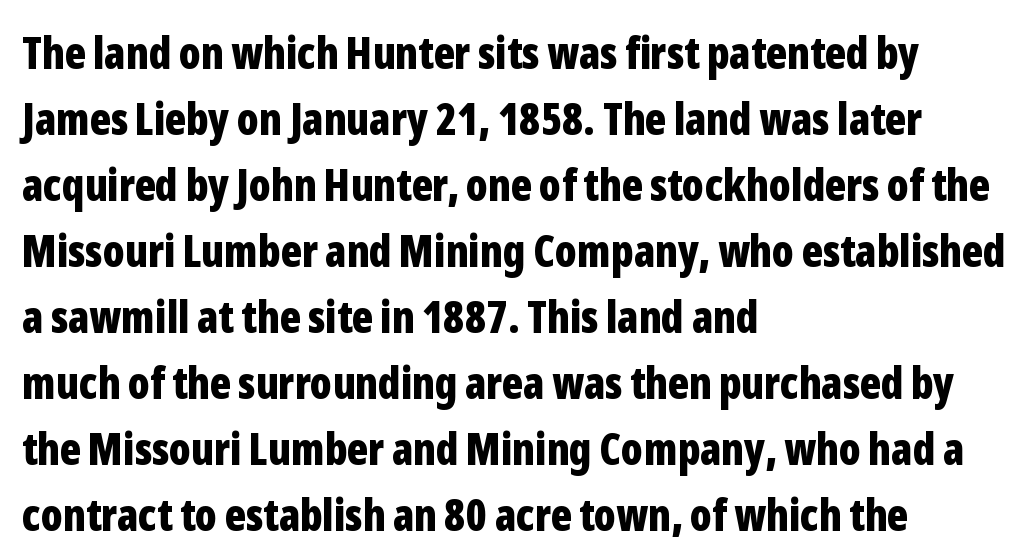
The image shows 44 px bold, condensed sans-serif type, upright; set left-aligned, normal line spacing (1.5x), normal letter spacing, not underlined; low stroke contrast and a medium x-height.
